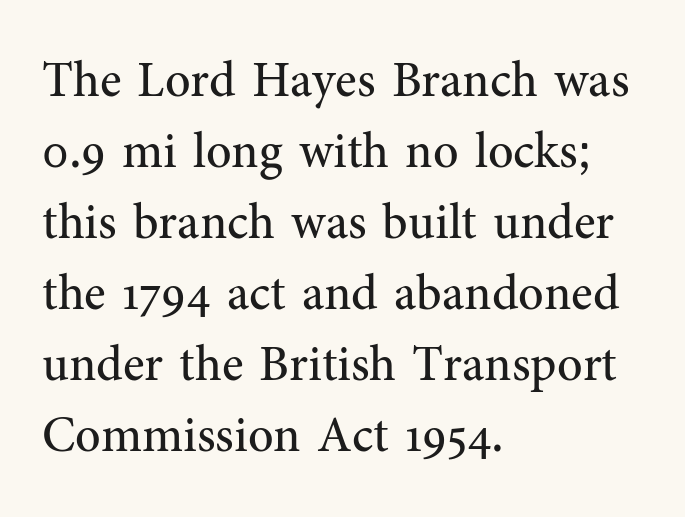
The image shows 50 px regular-weight serif type, upright; set left-aligned, normal line spacing (1.42x), normal letter spacing, not underlined; medium stroke contrast and a medium x-height.
